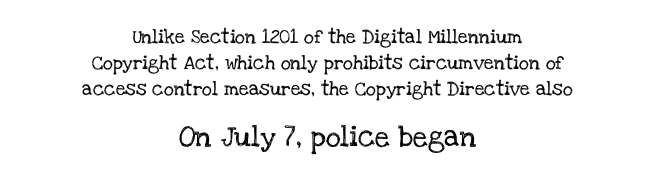
Q: Is the text italic (slanted)? A: No, it is upright.
Q: Is the text underlined? A: No.
Q: How is the paragraph aligned? A: Centered.
Q: Is the spacing between letters normal or unusually wide? A: Normal.
Q: Which block of text is set in a larger size, the first (top) or the second (bottom)? A: The second (bottom) one.
